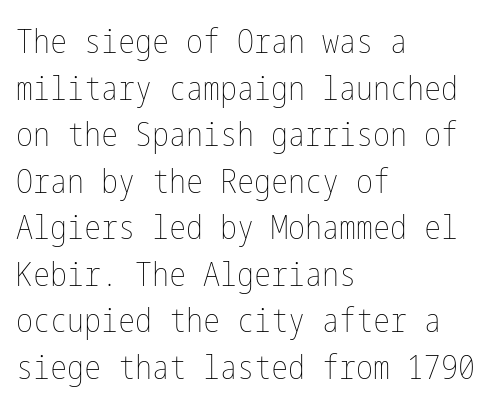
Is the stroke heavy? The answer is a plain regular-or-lighter. The compositor pushed each line to the left boundary. The lines sit at an ordinary, default distance from one another. The words here are not underlined. These lines keep a tight, regular rhythm from letter to letter. Posture: straight, roman, zero tilt.
